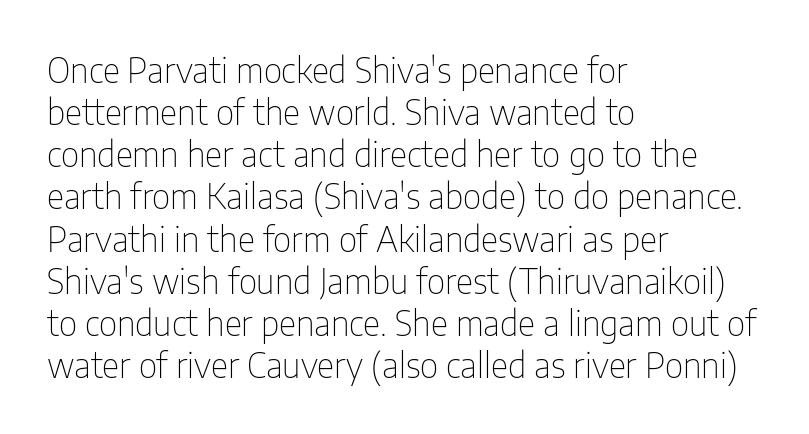
Q: Is the text bold? A: No.
Q: Is the text italic (slanted)? A: No, it is upright.
Q: Is the typeface a serif or a sans-serif typeface? A: Sans-serif.
Q: Is the text underlined? A: No.
Q: How is the paragraph aligned? A: Left-aligned.
Q: Is the spacing between letters normal or unusually wide? A: Normal.
Q: Width (condensed, normal, or wide)? A: Condensed.
Q: Stroke contrast? A: Low.
Q: x-height? A: Medium.
Q: Monospaced? A: No.
